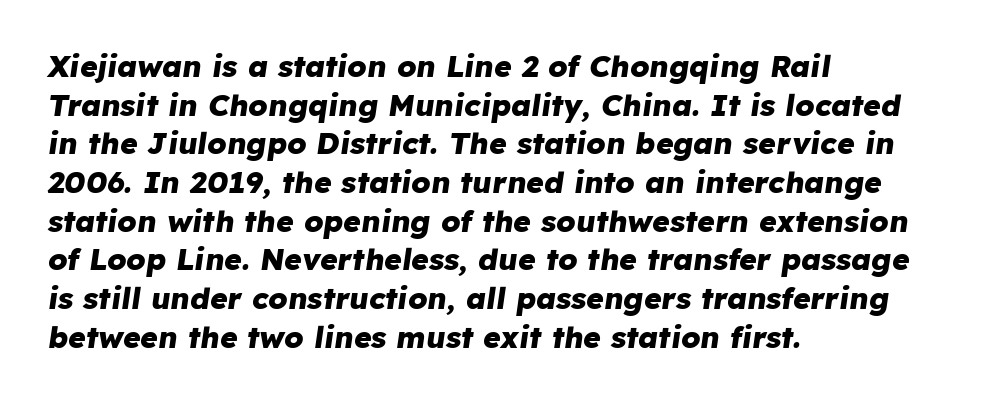
The image shows 30 px heavy type, italic (leaning right); set left-aligned, normal line spacing (1.29x), normal letter spacing, not underlined; low stroke contrast and a medium x-height.
